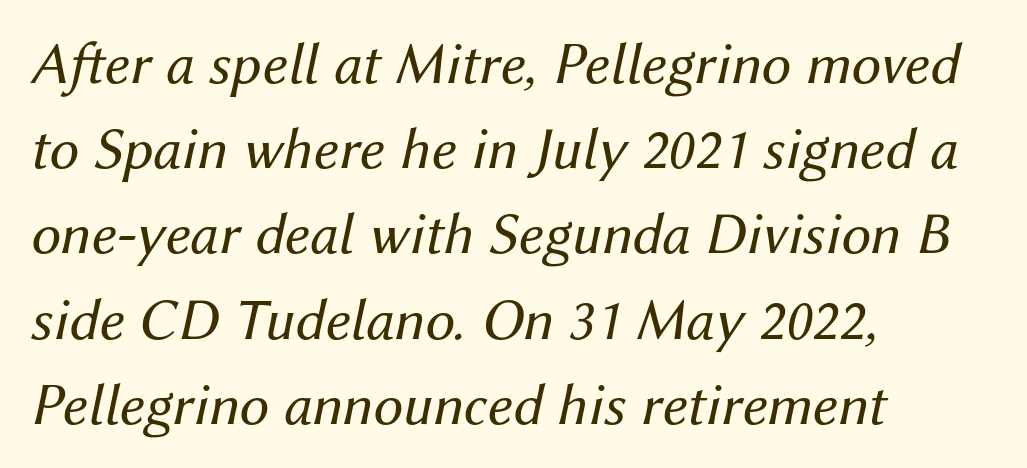
{"italic": "yes", "lean": "right", "slant_degrees": 12, "bold": "no", "weight": "regular", "width": "normal", "stroke_contrast": "medium", "x_height": "medium", "monospaced": "no", "underline": "no", "align": "left", "line_spacing": "normal", "line_spacing_ratio": 1.42, "letter_spacing": "normal", "letter_spacing_em": 0.0, "glyph_px": 60}
